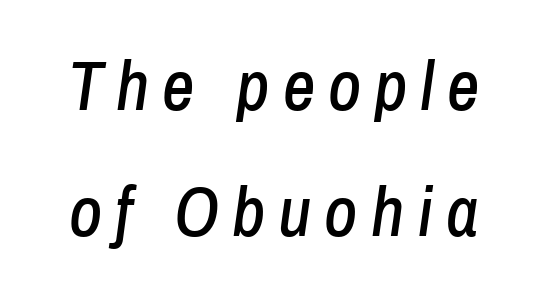
The font's italic variant was chosen for this text. Unmarked baselines from the first word to the last. Each letter keeps its own natural width here, so spacing adapts to shape.
